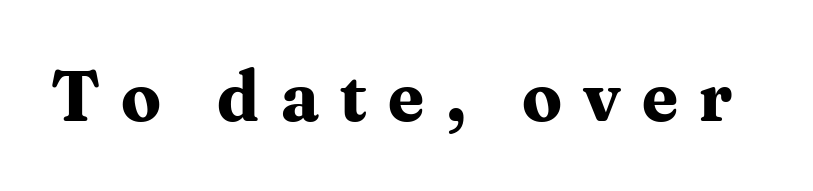
Typographic density is high because the face is bold. Varying glyph widths throughout — classic text-font behaviour. Type without underlining. The designer went with a serif here, giving each stem small feet.
